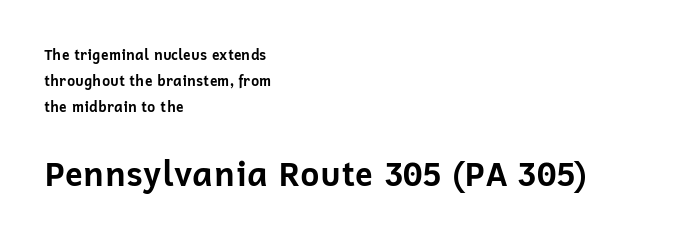
{"serif": "no", "italic": "no", "bold": "yes", "weight": "bold", "width": "normal", "stroke_contrast": "low", "x_height": "medium", "monospaced": "no", "underline": "no", "align": "left", "line_spacing_ratio": 1.85, "letter_spacing": "normal", "letter_spacing_em": 0.0, "larger_block": "second", "size_ratio": 2.36, "glyph_px": 33}
